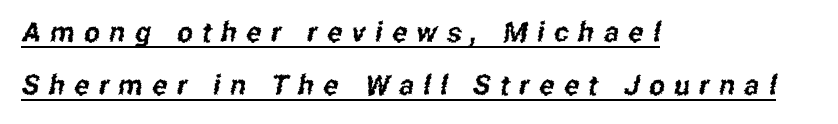
Q: Is the typeface a serif or a sans-serif typeface? A: Sans-serif.
Q: Is the text underlined? A: Yes.
Q: How is the paragraph aligned? A: Left-aligned.
Q: Is the spacing between letters normal or unusually wide? A: Unusually wide.
Q: Is the spacing between lines tight, normal or loose? A: Loose.
Q: Width (condensed, normal, or wide)? A: Condensed.
Q: Stroke contrast? A: Low.
Q: x-height? A: Medium.
Q: Monospaced? A: No.
